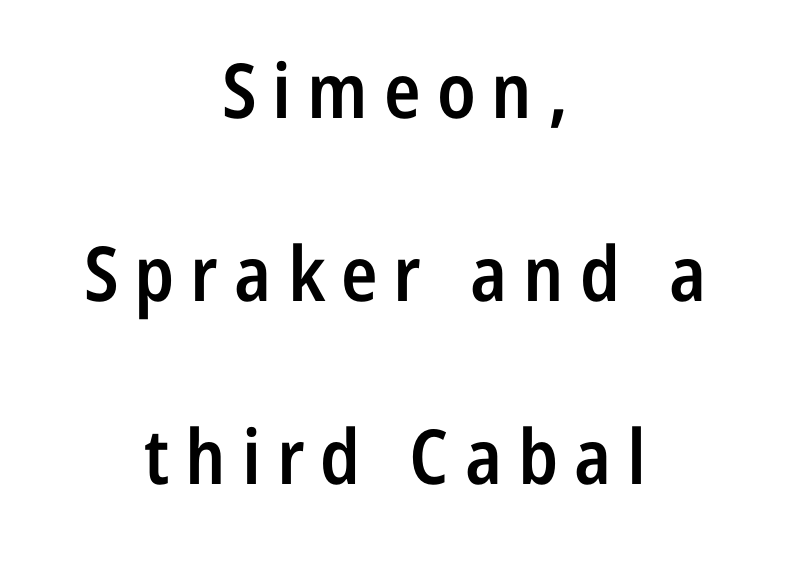
{"serif": "no", "italic": "no", "bold": "semi", "weight": "semibold", "width": "condensed", "stroke_contrast": "low", "x_height": "medium", "monospaced": "no", "underline": "no", "align": "center", "line_spacing": "loose", "line_spacing_ratio": 2.41, "letter_spacing": "wide", "letter_spacing_em": 0.21, "glyph_px": 76}
